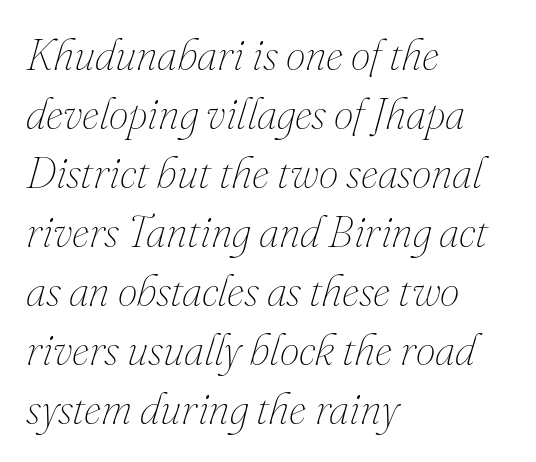
{"italic": "yes", "lean": "right", "slant_degrees": 16, "bold": "no", "weight": "thin", "width": "normal", "stroke_contrast": "medium", "x_height": "small", "monospaced": "no", "underline": "no", "align": "left", "line_spacing": "normal", "line_spacing_ratio": 1.34, "letter_spacing": "normal", "letter_spacing_em": 0.0, "glyph_px": 44}
